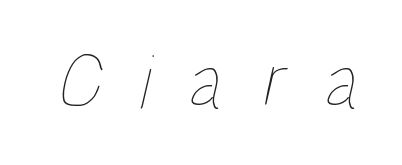
The image shows 78 px thin, condensed type; set unusually wide letter spacing (+0.48 em), not underlined; low stroke contrast and a large x-height.
